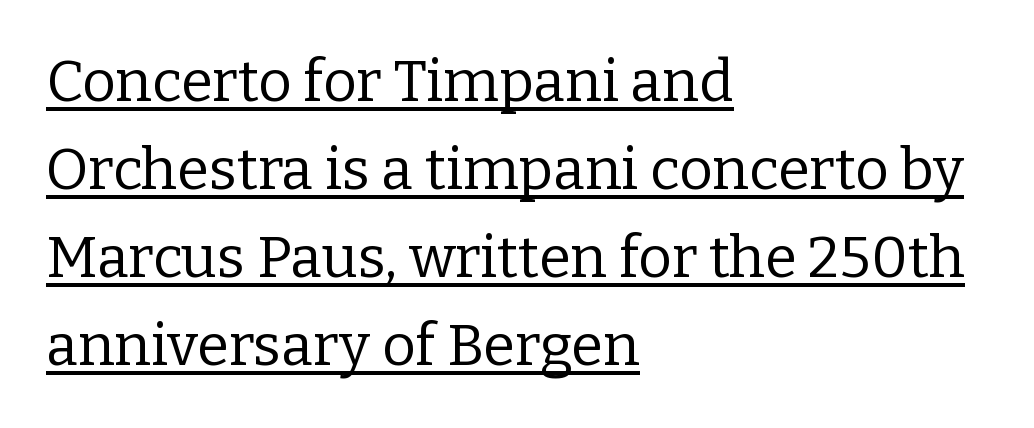
The image shows 58 px regular-weight serif type, upright; set left-aligned, normal line spacing (1.52x), normal letter spacing, underlined; low stroke contrast and a medium x-height.
